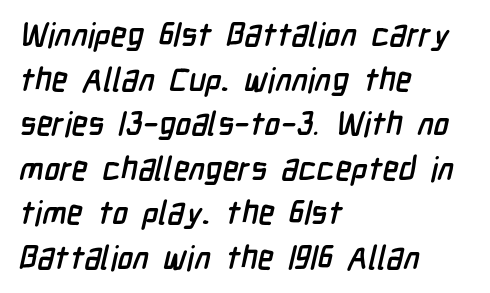
Q: Is the typeface a serif or a sans-serif typeface? A: Sans-serif.
Q: Is the text underlined? A: No.
Q: How is the paragraph aligned? A: Left-aligned.
Q: Is the spacing between letters normal or unusually wide? A: Normal.
Q: Is the spacing between lines tight, normal or loose? A: Normal.
Q: Width (condensed, normal, or wide)? A: Condensed.
Q: Stroke contrast? A: Low.
Q: x-height? A: Medium.
Q: Monospaced? A: No.
